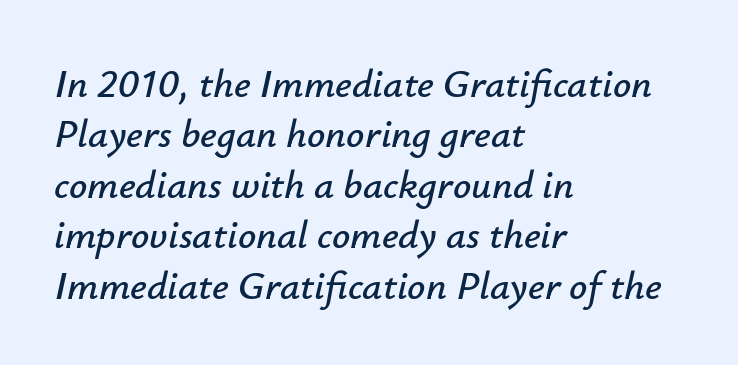
{"italic": "yes", "lean": "right", "slant_degrees": 12, "width": "normal", "stroke_contrast": "low", "x_height": "small", "monospaced": "no", "underline": "no", "align": "left", "line_spacing": "normal", "line_spacing_ratio": 1.26, "letter_spacing": "normal", "letter_spacing_em": 0.0, "glyph_px": 40}
